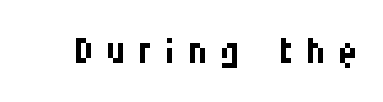
Font category for this specimen: sans-serif. A typesetter would call this heavily tracked-out type. The passage shown is typed in a proportional face where columns would drift. The typeface has the unassuming heft of standard copy or less.
